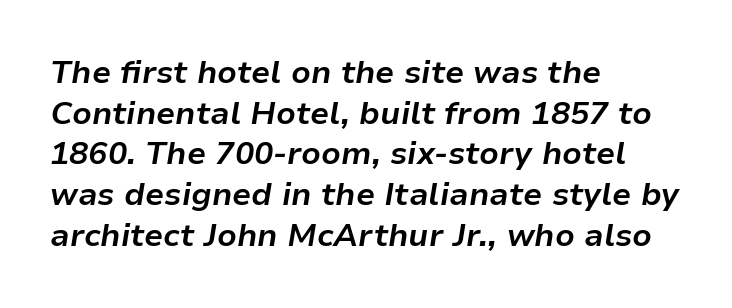
Visually the block forms a straight wall on the left and a jagged coastline on the right. Proportional: the letters do not fall into vertical columns. Typographic density is high because the face is bold. The strip under each line holds only bare page.
